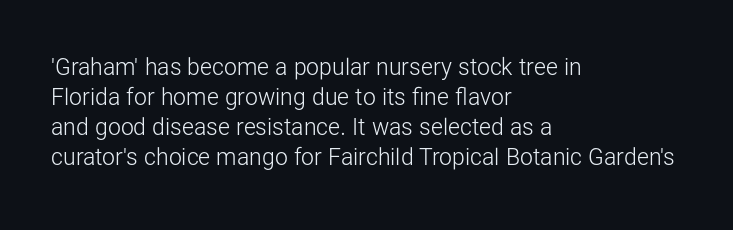
The image shows 23 px text type, upright; set left-aligned, normal line spacing (1.31x), normal letter spacing, not underlined.
